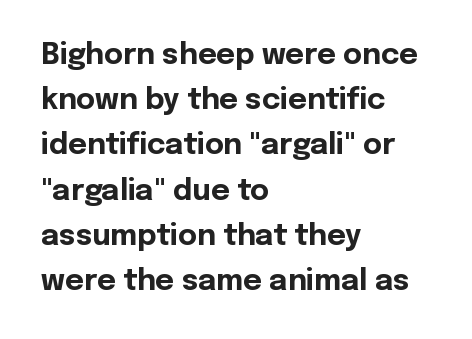
Q: Is the text bold? A: Yes.
Q: Is the text italic (slanted)? A: No, it is upright.
Q: Is the typeface a serif or a sans-serif typeface? A: Sans-serif.
Q: Is the text underlined? A: No.
Q: How is the paragraph aligned? A: Left-aligned.
Q: Is the spacing between letters normal or unusually wide? A: Normal.
Q: Is the spacing between lines tight, normal or loose? A: Normal.
Q: Width (condensed, normal, or wide)? A: Normal.
Q: x-height? A: Medium.
Q: Monospaced? A: No.
